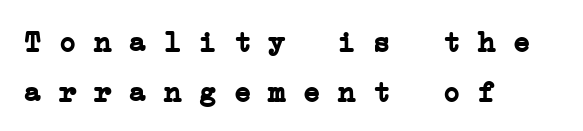
Q: Is the text bold? A: Yes.
Q: Is the typeface a serif or a sans-serif typeface? A: Serif.
Q: Is the text underlined? A: No.
Q: Is the spacing between letters normal or unusually wide? A: Normal.
Q: Width (condensed, normal, or wide)? A: Wide.
Q: Stroke contrast? A: Low.
Q: x-height? A: Medium.
Q: Monospaced? A: Yes.
